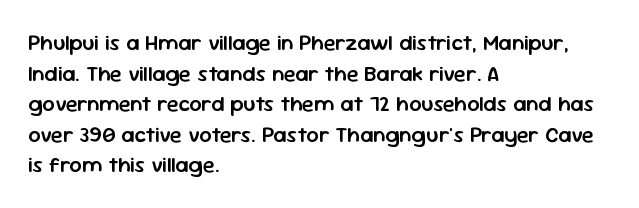
{"italic": "no", "bold": "semi", "underline": "no", "align": "left", "line_spacing": "normal", "line_spacing_ratio": 1.39, "letter_spacing": "normal", "letter_spacing_em": 0.0, "glyph_px": 22}
